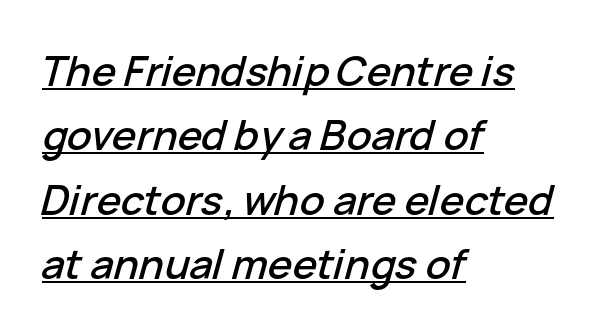
Q: Is the text italic (slanted)? A: Yes, it leans right by about 15 degrees.
Q: Is the text underlined? A: Yes.
Q: How is the paragraph aligned? A: Left-aligned.
Q: Is the spacing between letters normal or unusually wide? A: Normal.
Q: Is the spacing between lines tight, normal or loose? A: Normal.
Q: Width (condensed, normal, or wide)? A: Normal.
Q: Stroke contrast? A: Low.
Q: x-height? A: Medium.
Q: Monospaced? A: No.
